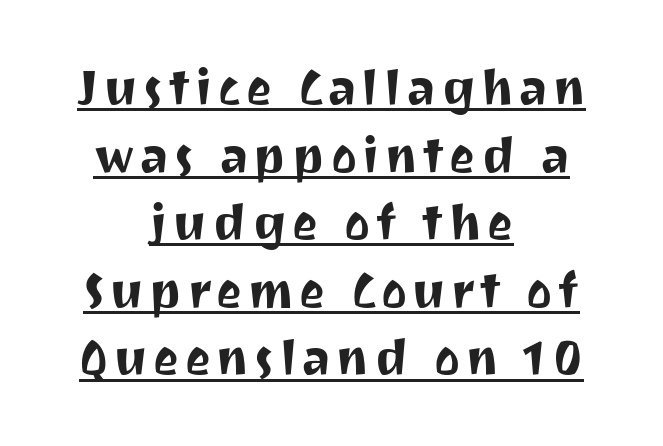
The image shows 49 px sans-serif type, upright; set centered, normal line spacing (1.38x), underlined; medium stroke contrast and a medium x-height.
